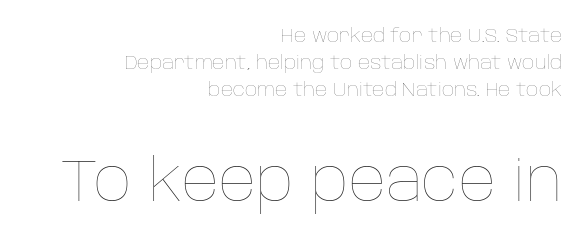
When letters stand straight like this, we call the style roman or upright. This reads as an unemphasized weight, regular at the heaviest. The face used here appears at its bigger size in the lower chunk. A bare baseline throughout the passage.
